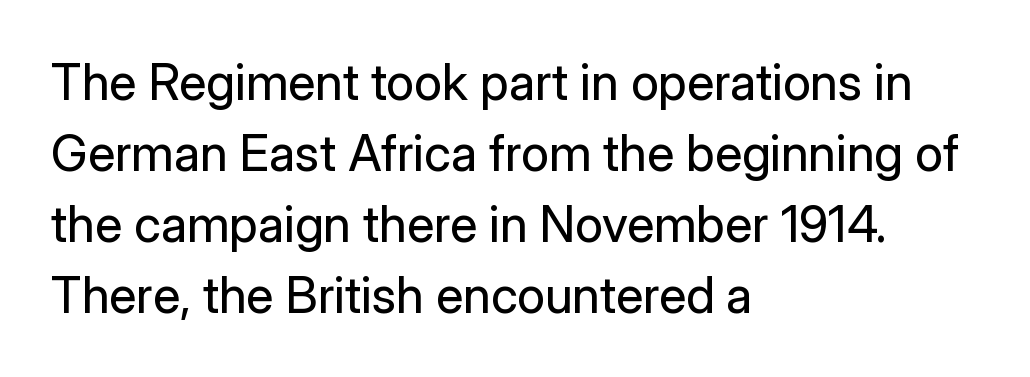
Bold? No — there's no thickening of the strokes. The font family rendered here belongs to the sans-serif group. The setting favours the left margin, as ordinary paragraphs usually do. This is roman type, the default non-slanted kind. Is there much room between lines? A standard amount, neither cramped nor airy. Short note: letters normally spaced.
